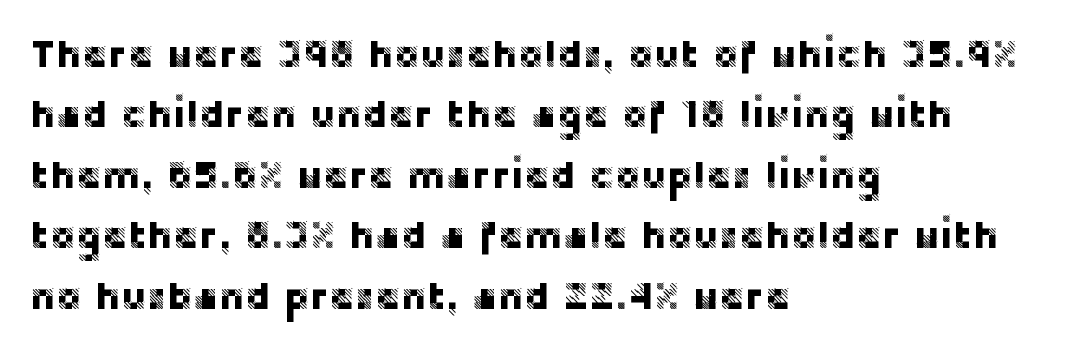
A student would call this left alignment; a typographer would say flush left, rag right. Do the characters align in a grid? No, the font is proportional. The typography opts for an upright posture over an oblique one. Glyph-to-glyph distance matches everyday printed text. Descenders hang freely into open space.
